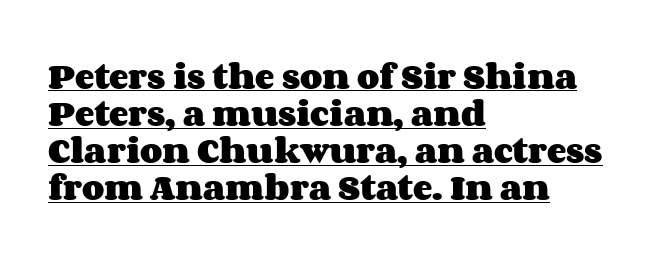
The image shows 29 px heavy, wide type, upright; set left-aligned, normal line spacing (1.28x), normal letter spacing, underlined; medium stroke contrast and a large x-height.
